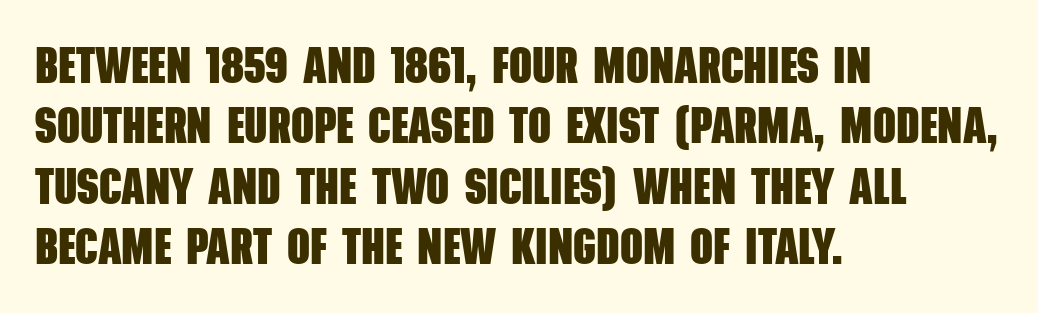
{"serif": "no", "bold": "yes", "weight": "heavy", "width": "condensed", "stroke_contrast": "low", "x_height": "large", "monospaced": "no", "underline": "no", "align": "left", "line_spacing_ratio": 1.21, "letter_spacing": "normal", "letter_spacing_em": 0.0, "glyph_px": 50}
